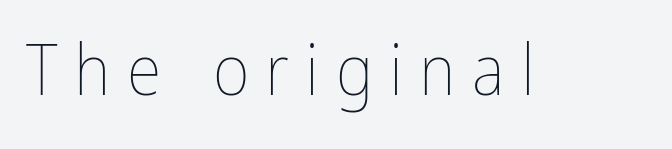
The image shows 71 px thin, condensed type, upright; set unusually wide letter spacing (+0.23 em), not underlined; low stroke contrast and a medium x-height.
